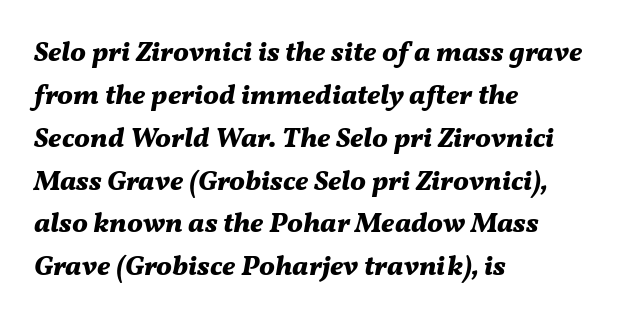
Pretty heavy lettering here — definitely bold. The rendering uses natural spacing where letterforms have individual widths. Look at the tracking — it's just the regular setting, nothing added. The face used here has a pronounced slope to its letters. Horizontally, the lines are justified to the leading edge only. The rendering uses a moderate line-height, typical for paragraphs.
